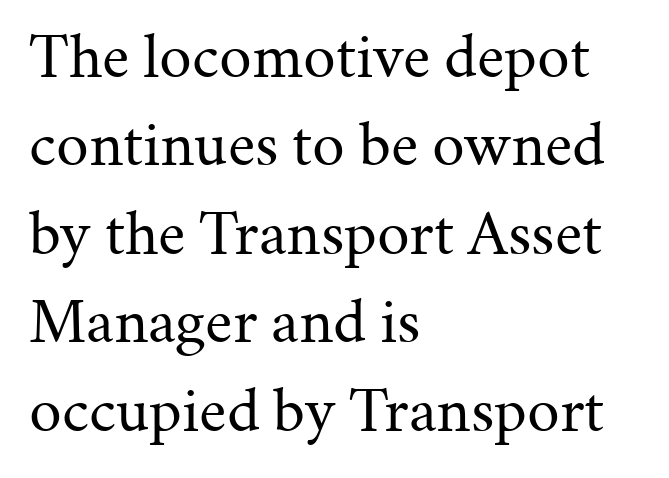
Q: Is the text bold? A: No.
Q: Is the text italic (slanted)? A: No, it is upright.
Q: Is the typeface a serif or a sans-serif typeface? A: Serif.
Q: Is the text underlined? A: No.
Q: How is the paragraph aligned? A: Left-aligned.
Q: Is the spacing between letters normal or unusually wide? A: Normal.
Q: Is the spacing between lines tight, normal or loose? A: Normal.
Q: Width (condensed, normal, or wide)? A: Normal.
Q: Stroke contrast? A: Medium.
Q: x-height? A: Medium.
Q: Monospaced? A: No.
